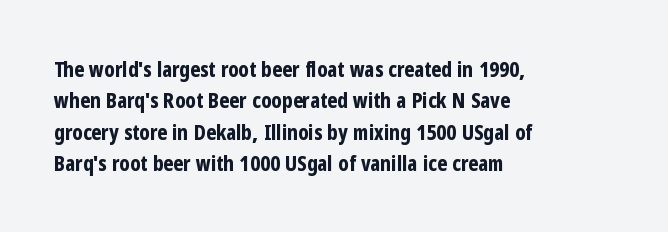
{"italic": "no", "bold": "yes", "underline": "no", "align": "left", "line_spacing": "normal", "line_spacing_ratio": 1.49, "letter_spacing": "normal", "letter_spacing_em": 0.0, "glyph_px": 21}
